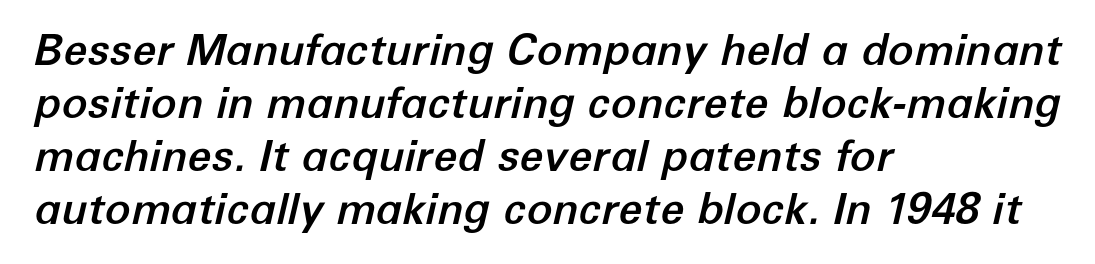
{"italic": "yes", "lean": "right", "slant_degrees": 12, "width": "normal", "stroke_contrast": "low", "x_height": "medium", "monospaced": "no", "underline": "no", "align": "left", "line_spacing_ratio": 1.23, "letter_spacing": "normal", "letter_spacing_em": 0.0, "glyph_px": 43}
